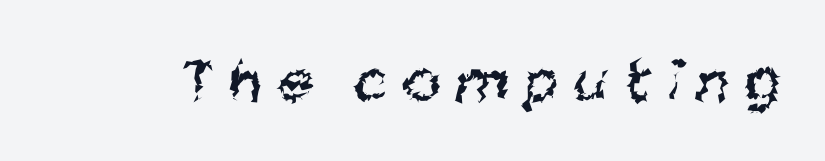
The image shows 64 px regular-weight, condensed sans-serif type; set unusually wide letter spacing (+0.27 em), not underlined; medium stroke contrast and a large x-height.
